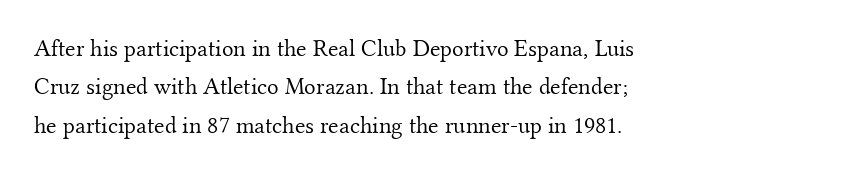
Q: Is the text bold? A: No.
Q: Is the text italic (slanted)? A: No, it is upright.
Q: Is the text underlined? A: No.
Q: How is the paragraph aligned? A: Left-aligned.
Q: Is the spacing between letters normal or unusually wide? A: Normal.
Q: Is the spacing between lines tight, normal or loose? A: Normal.
